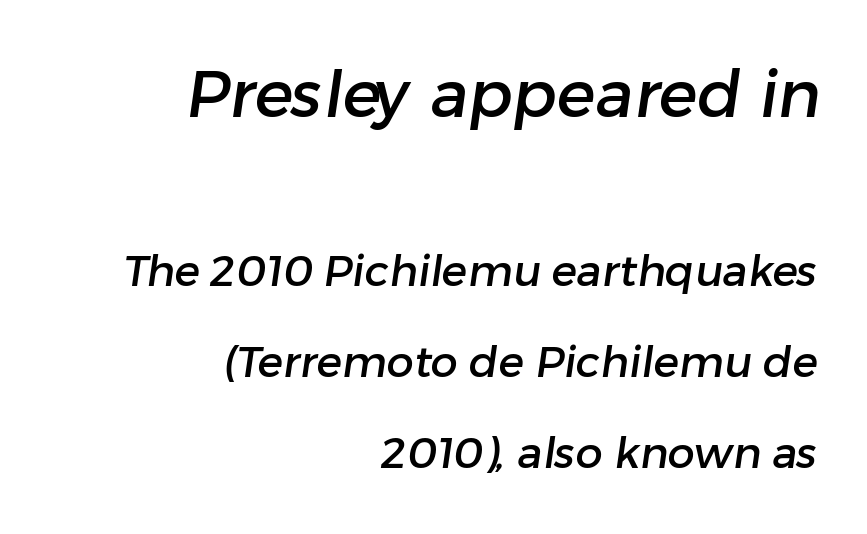
{"serif": "no", "width": "normal", "stroke_contrast": "low", "x_height": "medium", "monospaced": "no", "underline": "no", "align": "right", "line_spacing": "loose", "line_spacing_ratio": 2.12, "letter_spacing": "normal", "letter_spacing_em": 0.0, "larger_block": "first", "size_ratio": 1.51, "glyph_px": 65}
